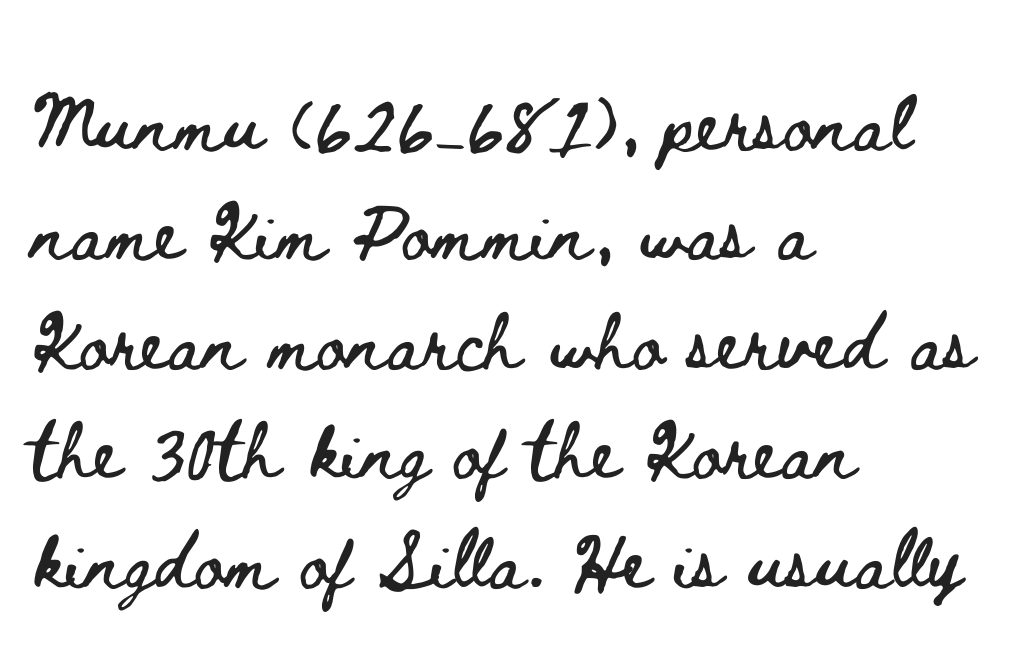
The image shows 72 px wide type; set left-aligned, normal line spacing (1.52x), normal letter spacing, not underlined; low stroke contrast and a small x-height.
